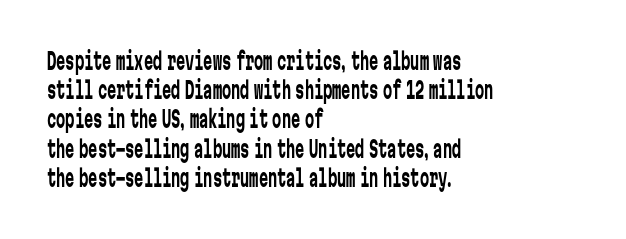
{"italic": "no", "bold": "no", "underline": "no", "align": "left", "line_spacing": "normal", "line_spacing_ratio": 1.27, "letter_spacing": "normal", "letter_spacing_em": 0.0, "glyph_px": 23}
